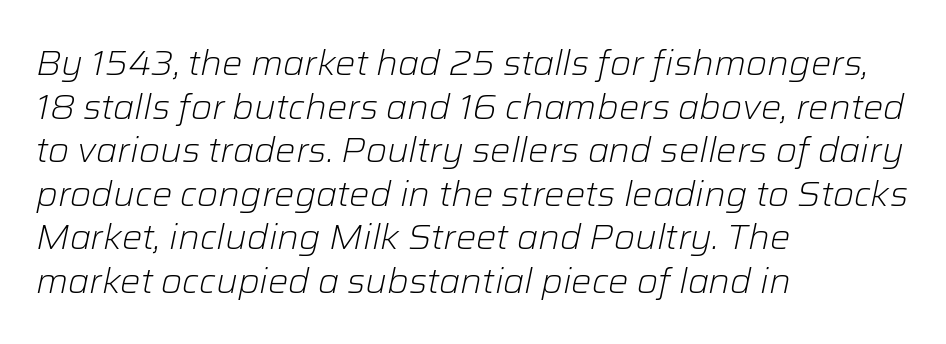
The image shows 34 px light type, italic (leaning right); set left-aligned, normal line spacing (1.28x), normal letter spacing, not underlined; low stroke contrast and a medium x-height.
